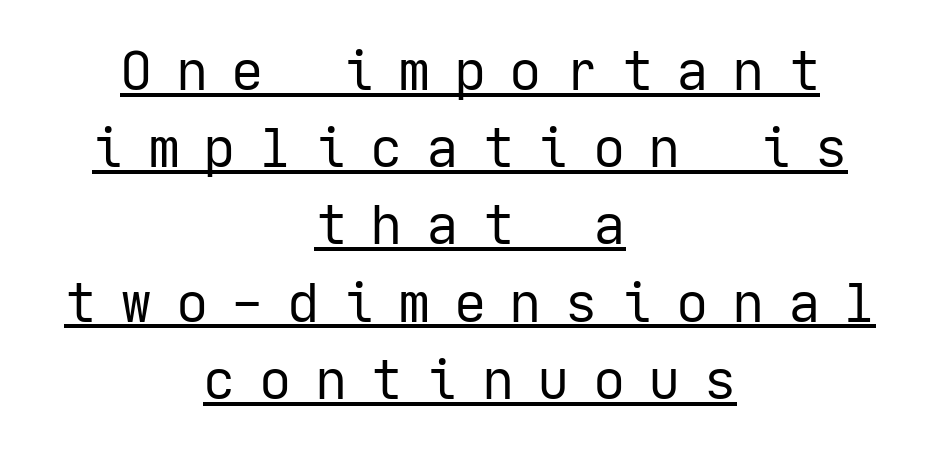
{"serif": "no", "italic": "no", "bold": "no", "weight": "regular", "width": "normal", "stroke_contrast": "low", "x_height": "medium", "underline": "yes", "align": "center", "line_spacing": "normal", "line_spacing_ratio": 1.43, "letter_spacing": "wide", "letter_spacing_em": 0.43, "glyph_px": 54}
